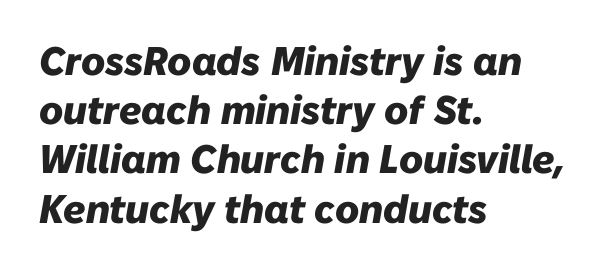
A typesetter would call this zero additional tracking. Words float on clear page, feet unadorned. There's an unmistakable incline to the writing here. The letters advance in unequal steps, a hallmark of proportional type. One-word summary of the alignment: left.
